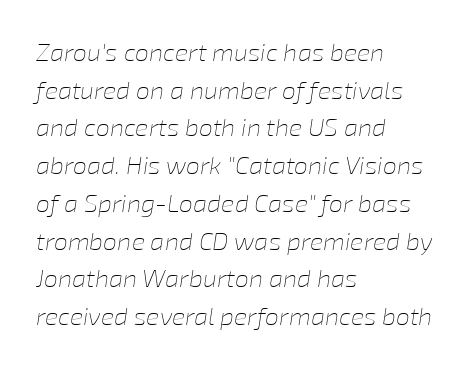
Q: Is the text bold? A: No.
Q: Is the text italic (slanted)? A: Yes, it leans right by about 8 degrees.
Q: Is the text underlined? A: No.
Q: How is the paragraph aligned? A: Left-aligned.
Q: Is the spacing between letters normal or unusually wide? A: Normal.
Q: Is the spacing between lines tight, normal or loose? A: Normal.
